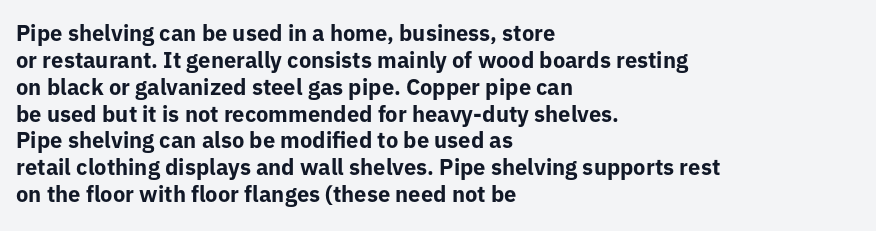
The image shows 22 px bold type, upright; set left-aligned, line spacing 1.22x, normal letter spacing, not underlined.
